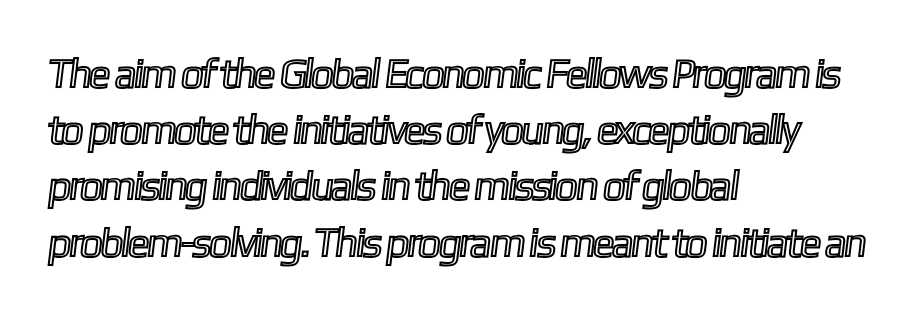
Q: Is the text underlined? A: No.
Q: How is the paragraph aligned? A: Left-aligned.
Q: Is the spacing between letters normal or unusually wide? A: Normal.
Q: Is the spacing between lines tight, normal or loose? A: Normal.
Q: Width (condensed, normal, or wide)? A: Condensed.
Q: x-height? A: Medium.
Q: Monospaced? A: No.
